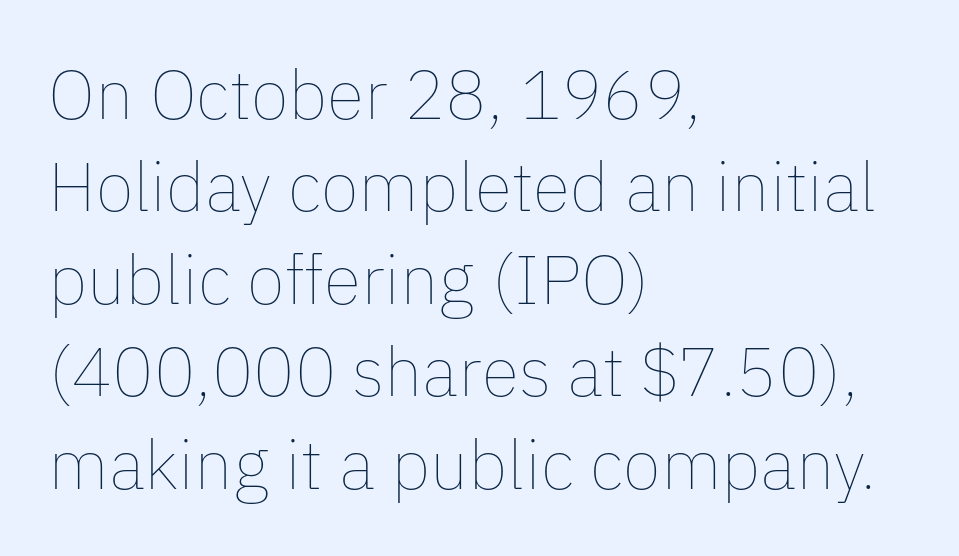
{"italic": "no", "bold": "no", "weight": "thin", "width": "normal", "stroke_contrast": "low", "x_height": "medium", "monospaced": "no", "underline": "no", "align": "left", "line_spacing": "normal", "line_spacing_ratio": 1.34, "letter_spacing": "normal", "letter_spacing_em": 0.0, "glyph_px": 69}
